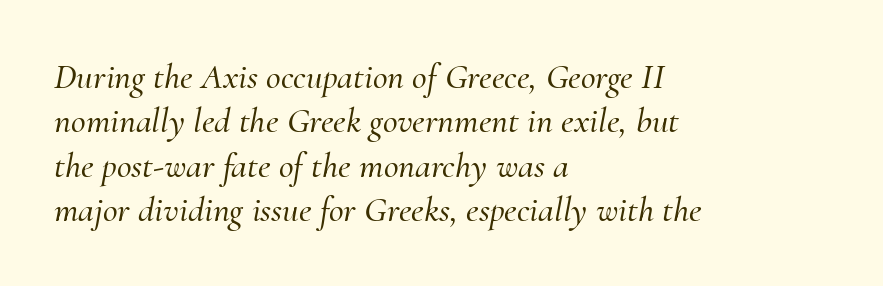
{"serif": "yes", "italic": "yes", "lean": "right", "slant_degrees": 10, "width": "normal", "stroke_contrast": "medium", "x_height": "small", "monospaced": "no", "underline": "no", "align": "left", "line_spacing_ratio": 1.23, "letter_spacing": "normal", "letter_spacing_em": 0.0, "glyph_px": 36}
